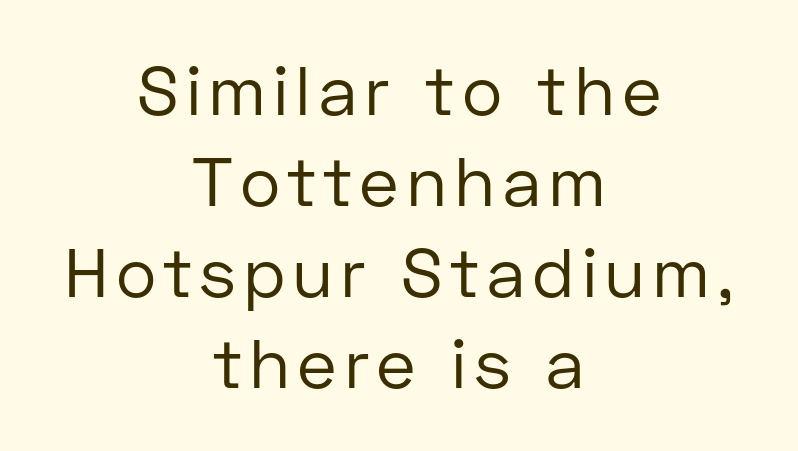
Leading: standard. The letters advance in unequal steps, a hallmark of proportional type. If you folded the block vertically in half, each line would mirror itself in length. Nothing sits at the stroke ends, so this counts as sans-serif.
